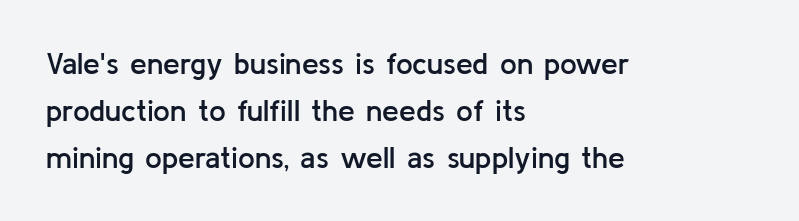
The image shows 30 px semibold sans-serif type, upright; set left-aligned, normal line spacing (1.56x), normal letter spacing, not underlined; low stroke contrast and a medium x-height.
